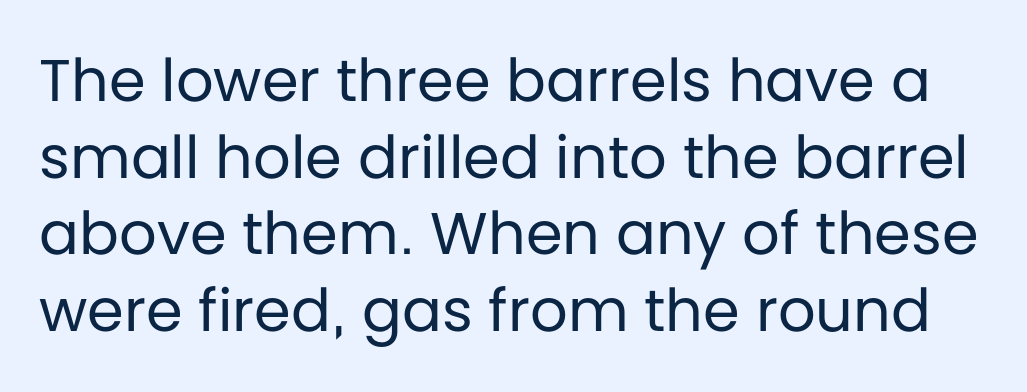
Any mark beneath the type? The region is blank. Nobody touched the tracking dial on this one. You can tell it's not italic because the verticals are truly vertical. The face looks like a standard text weight, possibly lighter.
